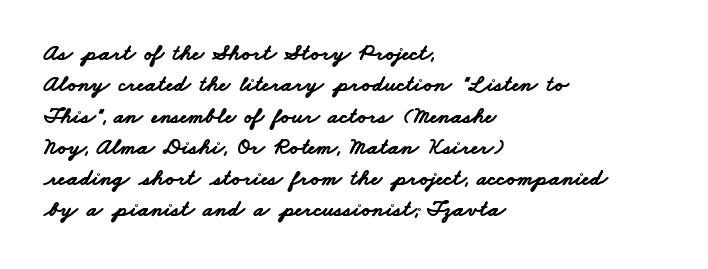
{"bold": "yes", "underline": "no", "align": "left", "line_spacing": "normal", "line_spacing_ratio": 1.36, "letter_spacing": "normal", "letter_spacing_em": 0.0, "glyph_px": 23}
